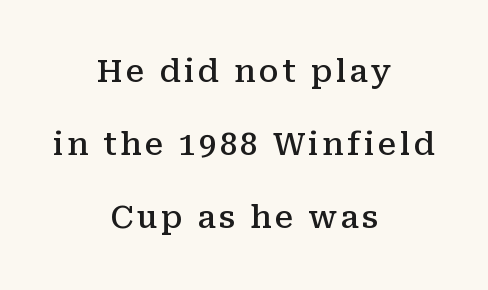
Q: Is the text bold? A: Semi-bold.
Q: Is the text italic (slanted)? A: No, it is upright.
Q: Is the typeface a serif or a sans-serif typeface? A: Serif.
Q: Is the text underlined? A: No.
Q: How is the paragraph aligned? A: Centered.
Q: Is the spacing between lines tight, normal or loose? A: Loose.
Q: Width (condensed, normal, or wide)? A: Normal.
Q: Stroke contrast? A: Medium.
Q: x-height? A: Medium.
Q: Monospaced? A: No.
